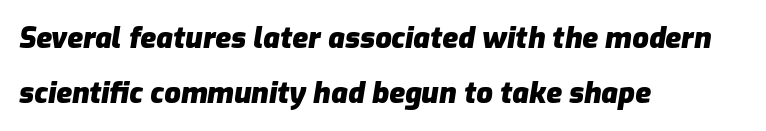
Q: Is the text bold? A: Yes.
Q: Is the text italic (slanted)? A: Yes, it leans right by about 9 degrees.
Q: Is the text underlined? A: No.
Q: How is the paragraph aligned? A: Left-aligned.
Q: Is the spacing between letters normal or unusually wide? A: Normal.
Q: Width (condensed, normal, or wide)? A: Normal.
Q: Stroke contrast? A: Low.
Q: x-height? A: Medium.
Q: Monospaced? A: No.
